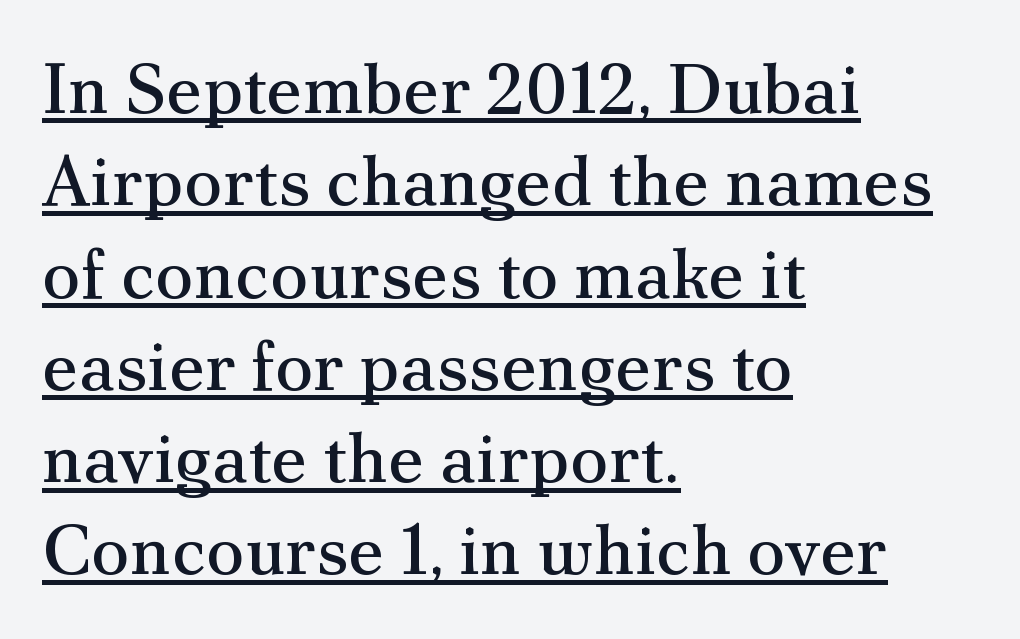
Q: Is the text bold? A: No.
Q: Is the text italic (slanted)? A: No, it is upright.
Q: Is the typeface a serif or a sans-serif typeface? A: Serif.
Q: Is the text underlined? A: Yes.
Q: How is the paragraph aligned? A: Left-aligned.
Q: Is the spacing between letters normal or unusually wide? A: Normal.
Q: Is the spacing between lines tight, normal or loose? A: Normal.
Q: Width (condensed, normal, or wide)? A: Normal.
Q: Stroke contrast? A: Medium.
Q: x-height? A: Small.
Q: Monospaced? A: No.
